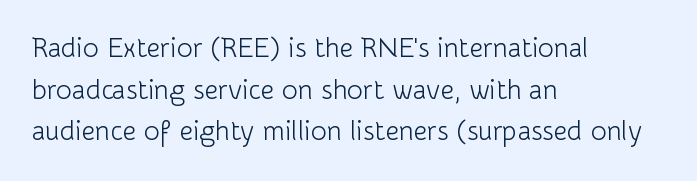
Q: Is the text bold? A: No.
Q: Is the text italic (slanted)? A: No, it is upright.
Q: Is the text underlined? A: No.
Q: How is the paragraph aligned? A: Left-aligned.
Q: Is the spacing between letters normal or unusually wide? A: Normal.
Q: Is the spacing between lines tight, normal or loose? A: Normal.
